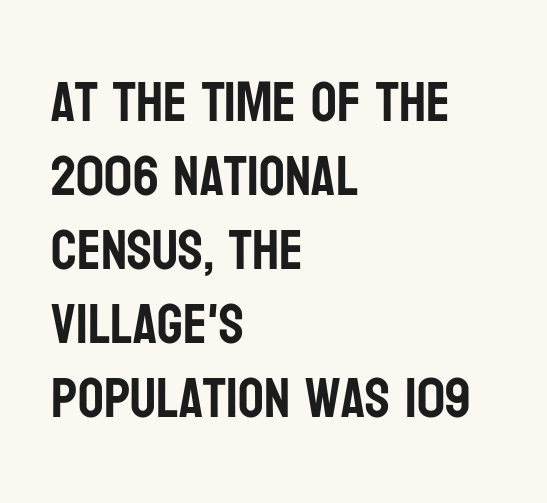
Proportional: the letters do not fall into vertical columns. Serif or sans? Sans — the stroke terminals are bare. Is there any slant? The stems are plumb. Horizontal alignment here is leftward, the default for most running prose. Glance below the letters and you will spot only blank space.
